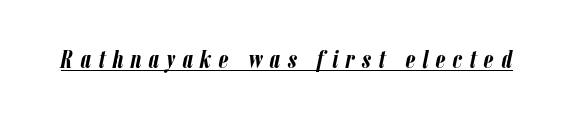
Emphasis-style slanted type is in use. Characters follow at a spacing far wider than the type designer built in. The lettering is marked with a stroke running underneath it. As a designer I'd log this as weight 700, bold.
